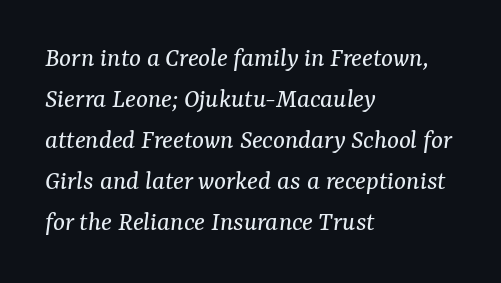
You can tell from the footed stems that serif type was used. The rendering keeps characters at their native spacing. Vertical spacing — default. Unmarked baselines from the first word to the last.
